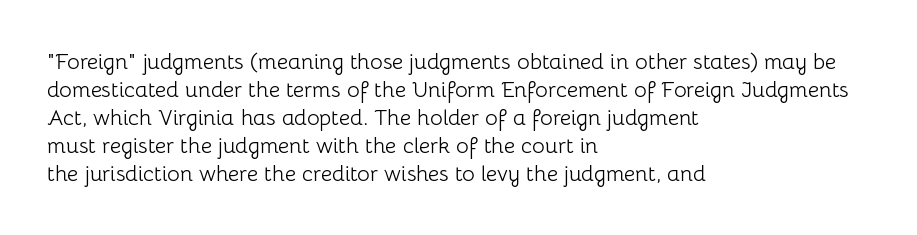
{"italic": "no", "bold": "no", "underline": "no", "align": "left", "line_spacing": "normal", "line_spacing_ratio": 1.27, "letter_spacing": "normal", "letter_spacing_em": 0.0, "glyph_px": 22}
